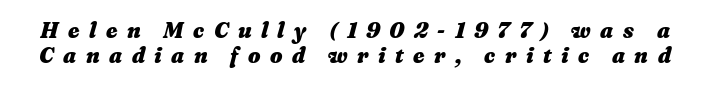
Q: Is the text bold? A: Yes.
Q: Is the text italic (slanted)? A: Yes, it leans right by about 16 degrees.
Q: Is the text underlined? A: No.
Q: Is the spacing between letters normal or unusually wide? A: Unusually wide.
Q: Is the spacing between lines tight, normal or loose? A: Tight.
